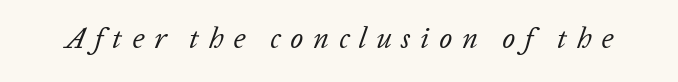
Q: Is the text bold? A: No.
Q: Is the text italic (slanted)? A: Yes, it leans right by about 20 degrees.
Q: Is the text underlined? A: No.
Q: Is the spacing between letters normal or unusually wide? A: Unusually wide.
Q: Width (condensed, normal, or wide)? A: Normal.
Q: Stroke contrast? A: Low.
Q: x-height? A: Medium.
Q: Monospaced? A: No.
